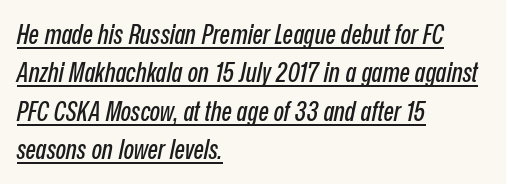
{"italic": "yes", "lean": "right", "slant_degrees": 12, "underline": "yes", "align": "left", "line_spacing": "normal", "line_spacing_ratio": 1.42, "letter_spacing": "normal", "letter_spacing_em": 0.0, "glyph_px": 27}
